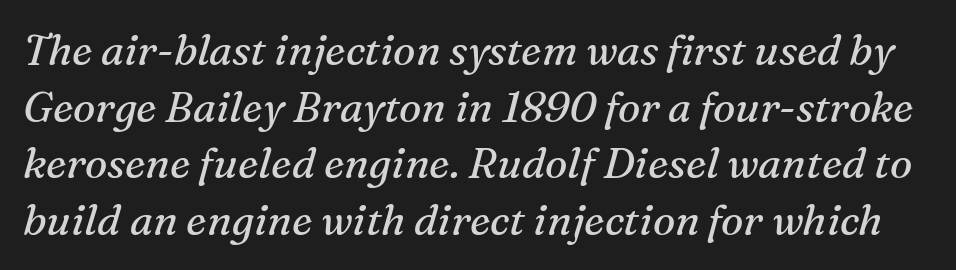
I'd call this a serif setting — the letters wear small feet. The glyphs look as if they've been sheared to an angle. These lines are rendered in a variable-pitch font. Tracking value appears to be zero — textbook default spacing.
